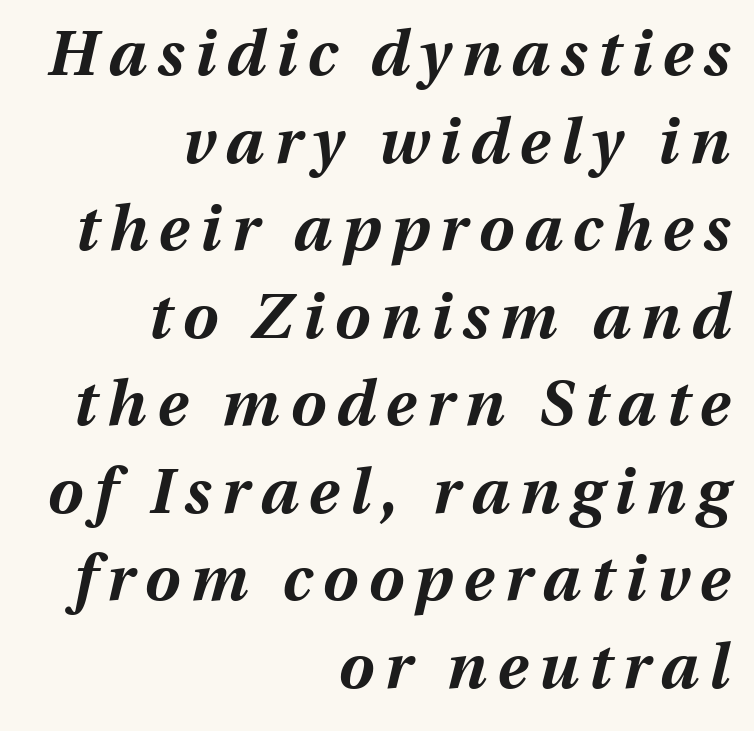
Q: Is the text bold? A: Yes.
Q: Is the text italic (slanted)? A: Yes, it leans right by about 13 degrees.
Q: Is the text underlined? A: No.
Q: How is the paragraph aligned? A: Right-aligned.
Q: Is the spacing between lines tight, normal or loose? A: Normal.
Q: Width (condensed, normal, or wide)? A: Normal.
Q: Stroke contrast? A: Medium.
Q: x-height? A: Medium.
Q: Monospaced? A: No.
